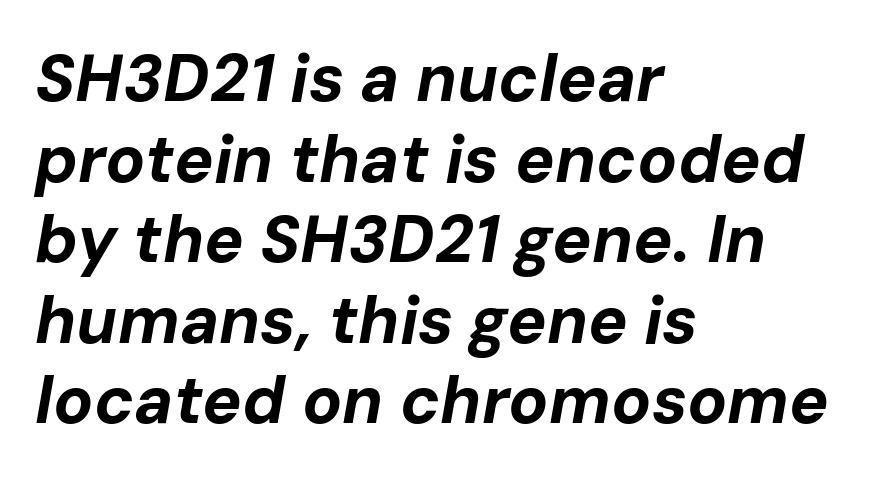
Q: Is the text bold? A: Yes.
Q: Is the text italic (slanted)? A: Yes, it leans right by about 10 degrees.
Q: Is the text underlined? A: No.
Q: How is the paragraph aligned? A: Left-aligned.
Q: Is the spacing between letters normal or unusually wide? A: Normal.
Q: Width (condensed, normal, or wide)? A: Normal.
Q: Stroke contrast? A: Low.
Q: x-height? A: Medium.
Q: Monospaced? A: No.
